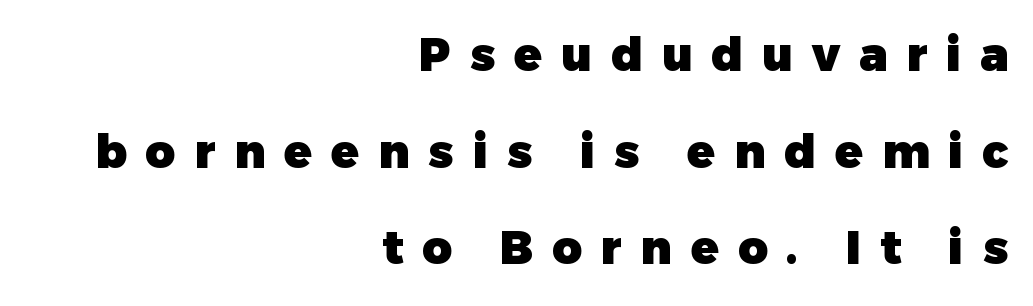
Q: Is the text bold? A: Yes.
Q: Is the text italic (slanted)? A: No, it is upright.
Q: Is the typeface a serif or a sans-serif typeface? A: Sans-serif.
Q: Is the text underlined? A: No.
Q: How is the paragraph aligned? A: Right-aligned.
Q: Is the spacing between letters normal or unusually wide? A: Unusually wide.
Q: Is the spacing between lines tight, normal or loose? A: Loose.
Q: Width (condensed, normal, or wide)? A: Normal.
Q: Stroke contrast? A: Low.
Q: x-height? A: Medium.
Q: Monospaced? A: No.
